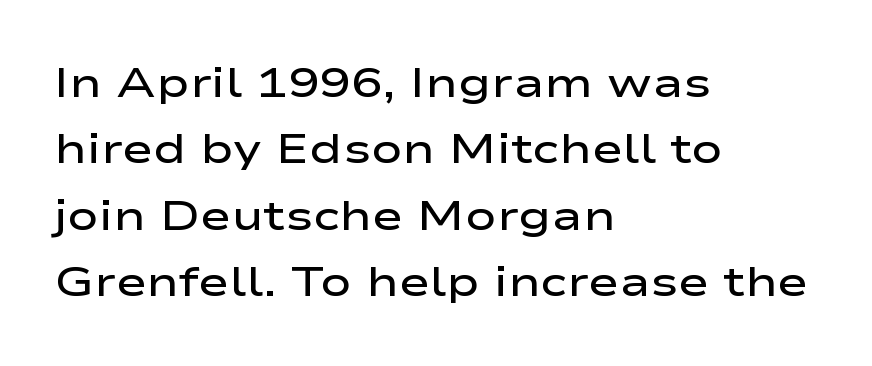
The image shows 42 px semibold, wide sans-serif type, upright; set left-aligned, normal line spacing (1.58x), normal letter spacing, not underlined; low stroke contrast and a medium x-height.
